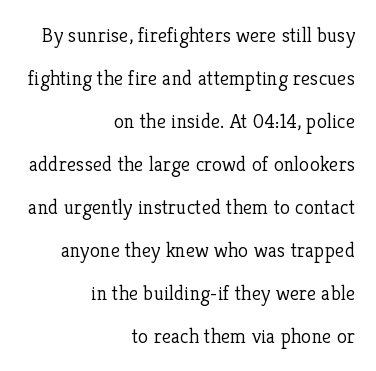
The image shows 21 px text type, upright; set right-aligned, loose line spacing (2.05x), normal letter spacing, not underlined.
